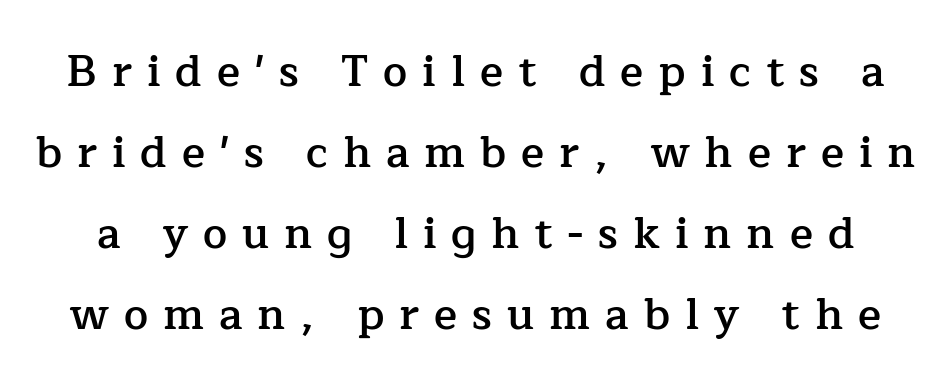
Q: Is the text bold? A: Semi-bold.
Q: Is the text italic (slanted)? A: No, it is upright.
Q: Is the typeface a serif or a sans-serif typeface? A: Serif.
Q: Is the text underlined? A: No.
Q: Is the spacing between letters normal or unusually wide? A: Unusually wide.
Q: Width (condensed, normal, or wide)? A: Normal.
Q: Stroke contrast? A: Low.
Q: x-height? A: Medium.
Q: Monospaced? A: No.
